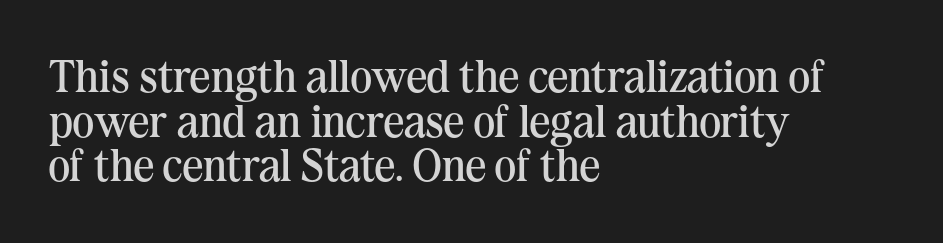
The image shows 46 px regular-weight serif type, upright; set left-aligned, tight line spacing (0.97x), normal letter spacing, not underlined; medium stroke contrast and a medium x-height.
